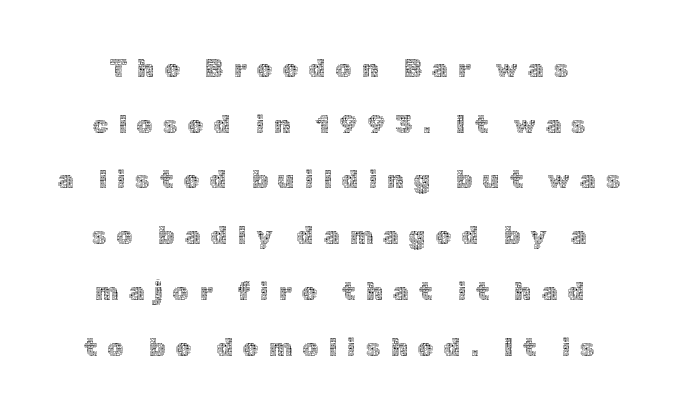
{"italic": "no", "bold": "no", "underline": "no", "line_spacing": "loose", "line_spacing_ratio": 2.23, "letter_spacing": "wide", "letter_spacing_em": 0.41, "glyph_px": 25}
